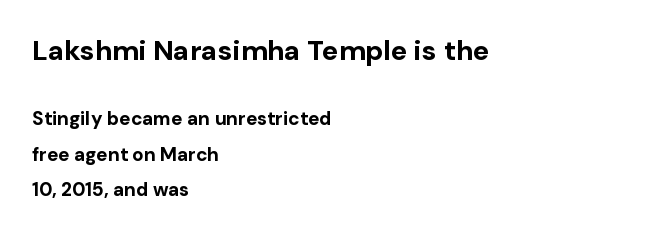
Q: Is the text bold? A: Yes.
Q: Is the text italic (slanted)? A: No, it is upright.
Q: Is the typeface a serif or a sans-serif typeface? A: Sans-serif.
Q: Is the text underlined? A: No.
Q: How is the paragraph aligned? A: Left-aligned.
Q: Is the spacing between letters normal or unusually wide? A: Normal.
Q: Which block of text is set in a larger size, the first (top) or the second (bottom)? A: The first (top) one.
Q: Width (condensed, normal, or wide)? A: Normal.
Q: Stroke contrast? A: Low.
Q: x-height? A: Medium.
Q: Monospaced? A: No.
